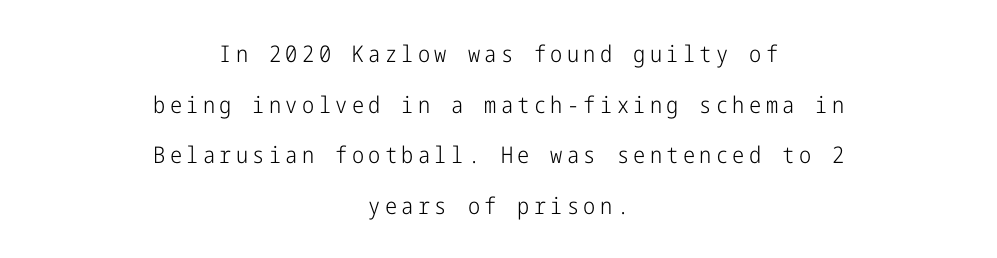
Q: Is the text bold? A: No.
Q: Is the text italic (slanted)? A: No, it is upright.
Q: Is the text underlined? A: No.
Q: How is the paragraph aligned? A: Centered.
Q: Is the spacing between lines tight, normal or loose? A: Loose.
